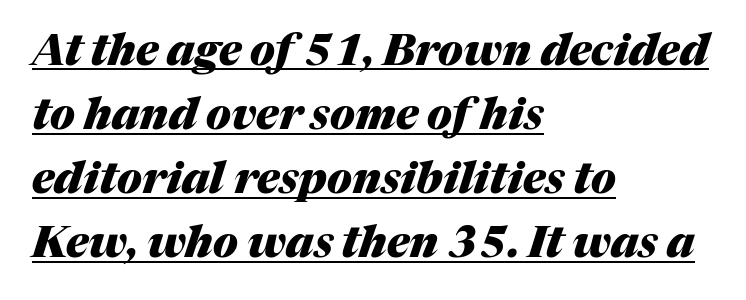
{"italic": "yes", "lean": "right", "slant_degrees": 17, "bold": "yes", "weight": "heavy", "width": "normal", "stroke_contrast": "medium", "x_height": "medium", "monospaced": "no", "underline": "yes", "align": "left", "line_spacing": "normal", "line_spacing_ratio": 1.49, "letter_spacing": "normal", "letter_spacing_em": 0.0, "glyph_px": 43}
